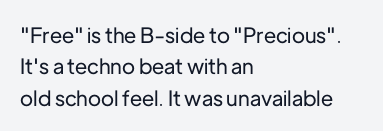
Q: Is the text italic (slanted)? A: No, it is upright.
Q: Is the text underlined? A: No.
Q: How is the paragraph aligned? A: Left-aligned.
Q: Is the spacing between letters normal or unusually wide? A: Normal.
Q: Is the spacing between lines tight, normal or loose? A: Normal.
